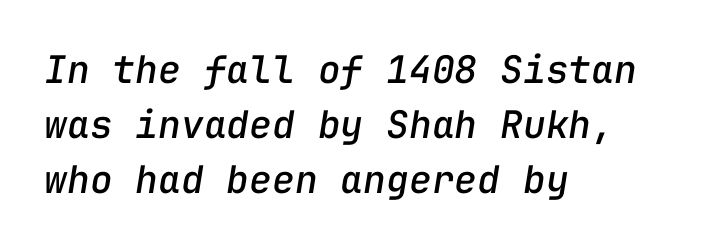
{"italic": "yes", "lean": "right", "slant_degrees": 9, "width": "normal", "stroke_contrast": "low", "x_height": "medium", "monospaced": "yes", "underline": "no", "align": "left", "line_spacing": "normal", "line_spacing_ratio": 1.45, "letter_spacing": "normal", "letter_spacing_em": 0.0, "glyph_px": 38}
